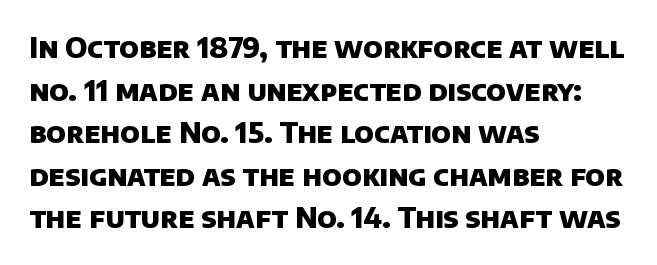
{"serif": "no", "bold": "yes", "weight": "heavy", "width": "normal", "stroke_contrast": "low", "x_height": "large", "monospaced": "no", "underline": "no", "align": "left", "line_spacing": "normal", "line_spacing_ratio": 1.52, "letter_spacing": "normal", "letter_spacing_em": 0.0, "glyph_px": 28}
